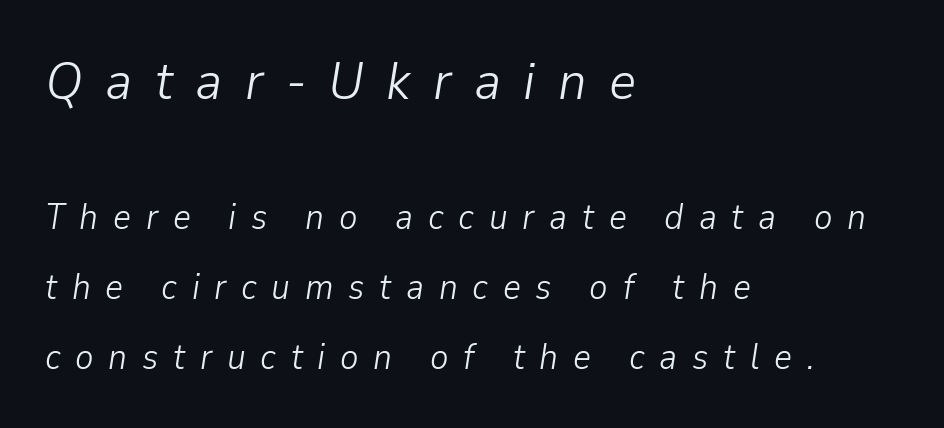
The image shows 53 px light type, italic (leaning right); set left-aligned, loose line spacing (2.0x), unusually wide letter spacing (+0.42 em), not underlined; the first (top) block is 1.51x larger; low stroke contrast and a medium x-height.
